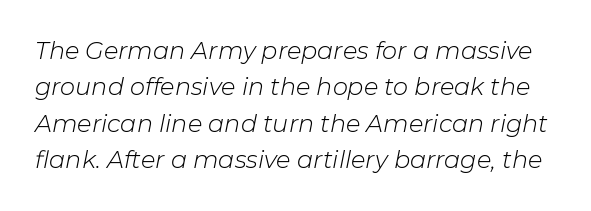
The image shows 24 px text type, italic (leaning right); set normal line spacing (1.52x), normal letter spacing, not underlined.
